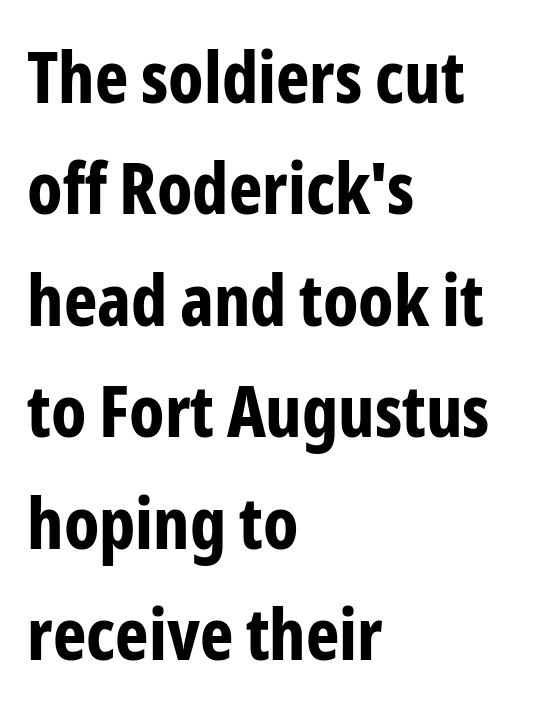
{"serif": "no", "italic": "no", "bold": "yes", "weight": "bold", "width": "condensed", "stroke_contrast": "low", "x_height": "medium", "monospaced": "no", "underline": "no", "align": "left", "line_spacing": "normal", "line_spacing_ratio": 1.57, "letter_spacing": "normal", "letter_spacing_em": 0.0, "glyph_px": 71}
